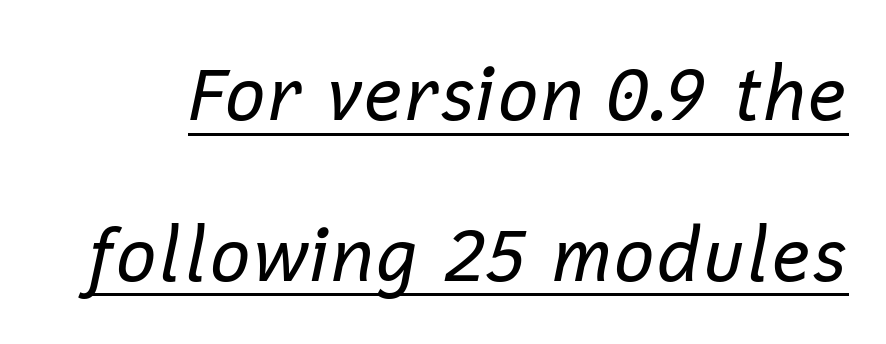
The image shows 73 px regular-weight type, italic (leaning right); set loose line spacing (2.2x), normal letter spacing, underlined; low stroke contrast and a medium x-height.
